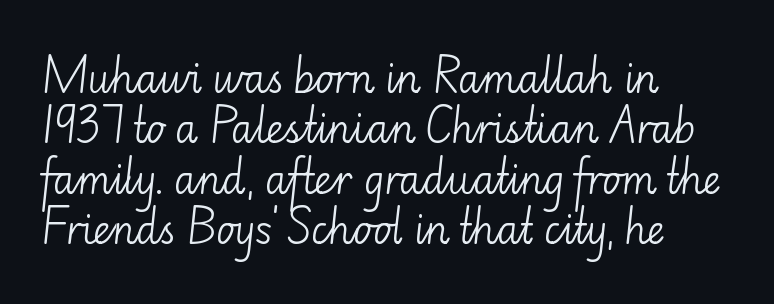
These lines stack with their left ends in a neat column. The rendering uses a moderate line-height, typical for paragraphs. Is the stroke heavy? The answer is a plain regular-or-lighter.
